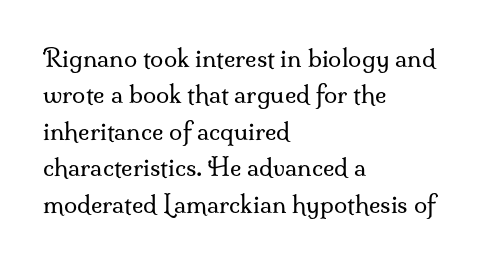
The foot of each line stays bare and open. These lines stack with their left ends in a neat column. Italic: no, the glyphs are upright roman. These lines sit exactly where default settings would place them.
